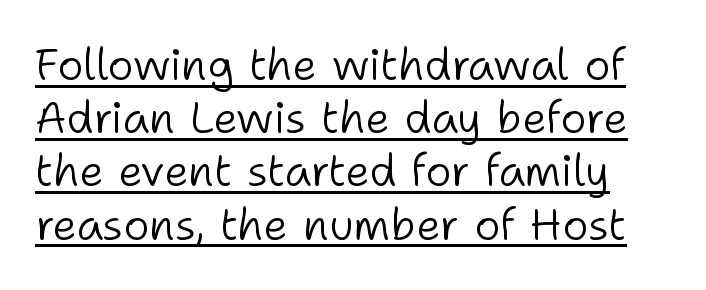
Q: Is the text bold? A: No.
Q: Is the text italic (slanted)? A: No, it is upright.
Q: Is the typeface a serif or a sans-serif typeface? A: Sans-serif.
Q: Is the text underlined? A: Yes.
Q: Is the spacing between letters normal or unusually wide? A: Normal.
Q: Width (condensed, normal, or wide)? A: Normal.
Q: Stroke contrast? A: Low.
Q: x-height? A: Medium.
Q: Monospaced? A: No.
